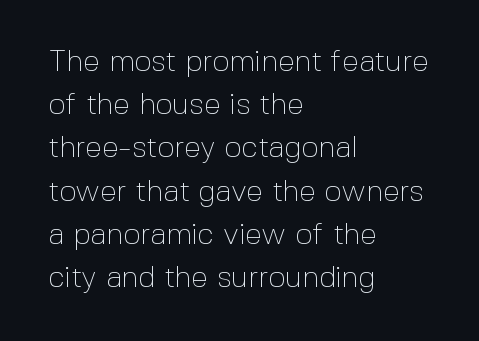
The image shows 30 px thin sans-serif type, upright; set left-aligned, normal line spacing (1.44x), normal letter spacing, not underlined; a medium x-height.
